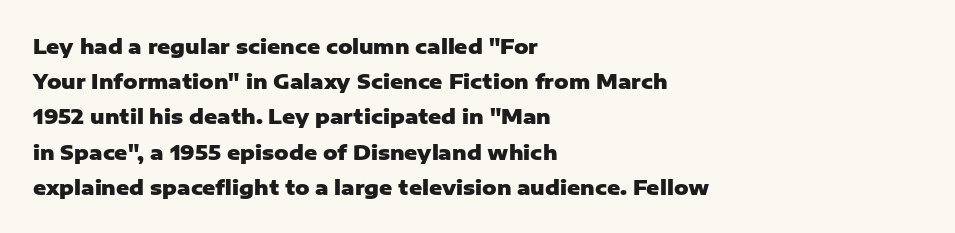
{"italic": "no", "bold": "yes", "underline": "no", "align": "left", "line_spacing_ratio": 1.76, "letter_spacing": "normal", "letter_spacing_em": 0.0, "glyph_px": 20}
